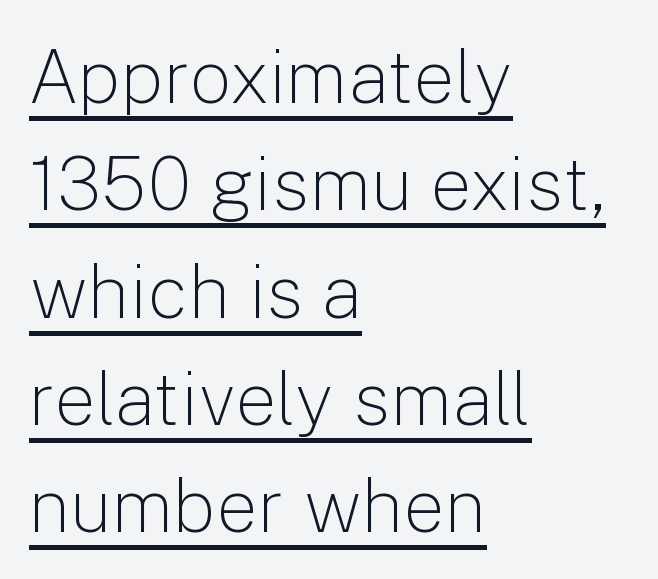
Q: Is the text bold? A: No.
Q: Is the text italic (slanted)? A: No, it is upright.
Q: Is the typeface a serif or a sans-serif typeface? A: Sans-serif.
Q: Is the text underlined? A: Yes.
Q: How is the paragraph aligned? A: Left-aligned.
Q: Is the spacing between letters normal or unusually wide? A: Normal.
Q: Is the spacing between lines tight, normal or loose? A: Normal.
Q: Width (condensed, normal, or wide)? A: Normal.
Q: Stroke contrast? A: Low.
Q: x-height? A: Medium.
Q: Monospaced? A: No.
